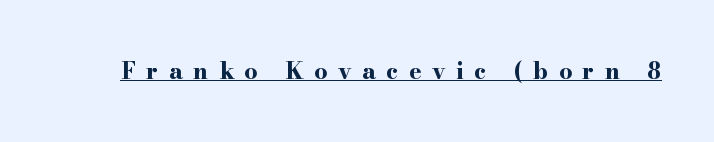
Q: Is the text bold? A: Yes.
Q: Is the text italic (slanted)? A: No, it is upright.
Q: Is the text underlined? A: Yes.
Q: Is the spacing between letters normal or unusually wide? A: Unusually wide.
